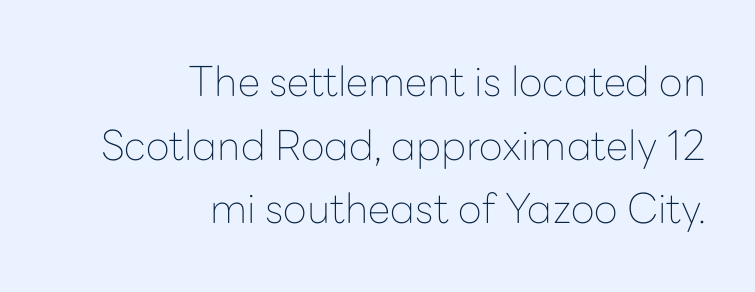
The passage shown is not underscored anywhere. Check where the strokes stop: nothing finishes them off — pure sans. A typesetter would mark this as roman, not italic. Where is the straight margin? On the right. Leading: standard.
